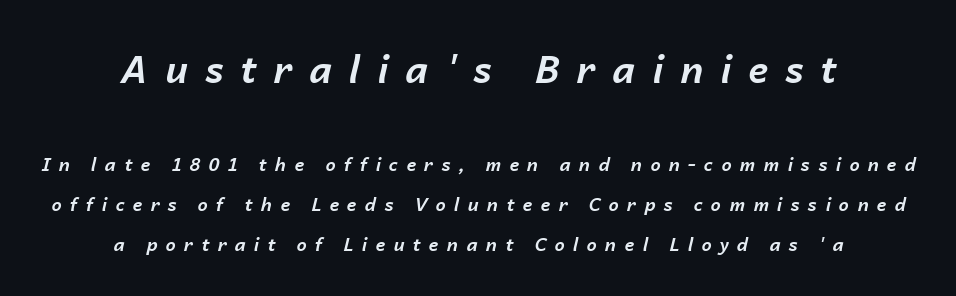
Q: Is the text bold? A: Yes.
Q: Is the text italic (slanted)? A: Yes, it leans right by about 14 degrees.
Q: Is the text underlined? A: No.
Q: How is the paragraph aligned? A: Centered.
Q: Is the spacing between letters normal or unusually wide? A: Unusually wide.
Q: Is the spacing between lines tight, normal or loose? A: Loose.
Q: Which block of text is set in a larger size, the first (top) or the second (bottom)? A: The first (top) one.
Q: Width (condensed, normal, or wide)? A: Normal.
Q: Stroke contrast? A: Low.
Q: x-height? A: Medium.
Q: Monospaced? A: No.
